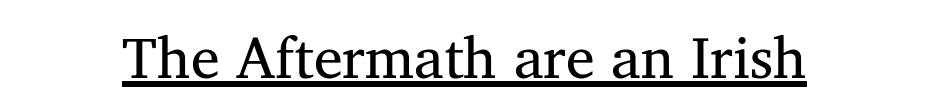
Honestly, the underline is the first thing you notice here. Heft: none added — not bold. Do the letters lean? They stand straight. Standard letterfit; no display-style spreading of the glyphs. The rendering shows small feet on the letterforms — a serif design.
